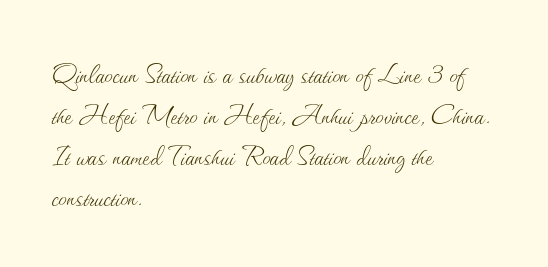
Is the type heavy? It reads as light-to-regular instead. Note the varied advance widths — an 'i' is clearly narrower than an 'm'. The setting favours the left margin, as ordinary paragraphs usually do. Honestly, the letter spacing is just normal — you wouldn't notice it. Underline: absent.
